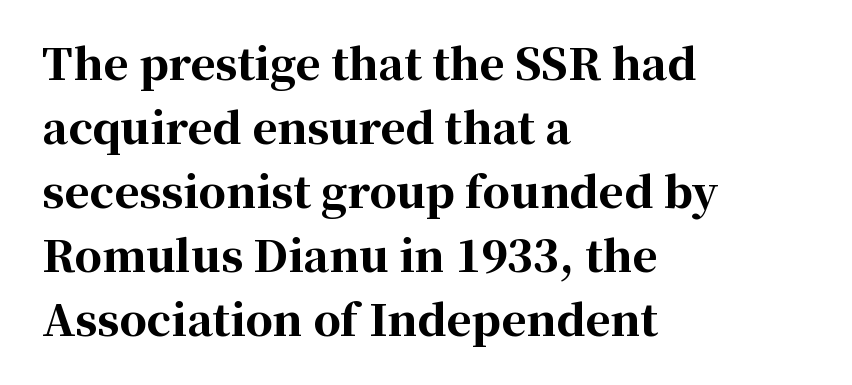
Q: Is the text bold? A: Yes.
Q: Is the text italic (slanted)? A: No, it is upright.
Q: Is the typeface a serif or a sans-serif typeface? A: Serif.
Q: Is the text underlined? A: No.
Q: How is the paragraph aligned? A: Left-aligned.
Q: Is the spacing between letters normal or unusually wide? A: Normal.
Q: Is the spacing between lines tight, normal or loose? A: Normal.
Q: Width (condensed, normal, or wide)? A: Normal.
Q: Stroke contrast? A: High.
Q: x-height? A: Medium.
Q: Monospaced? A: No.
